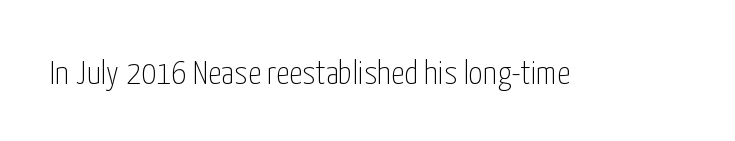
The strip under each line holds only bare page. You can tell it's not italic because the verticals are truly vertical. Each letter keeps its own natural width here, so spacing adapts to shape. How are the letters spaced? Ordinarily, with no added tracking.
